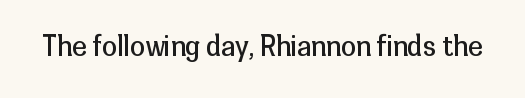
The image shows 27 px text type, upright; set normal letter spacing, not underlined.
